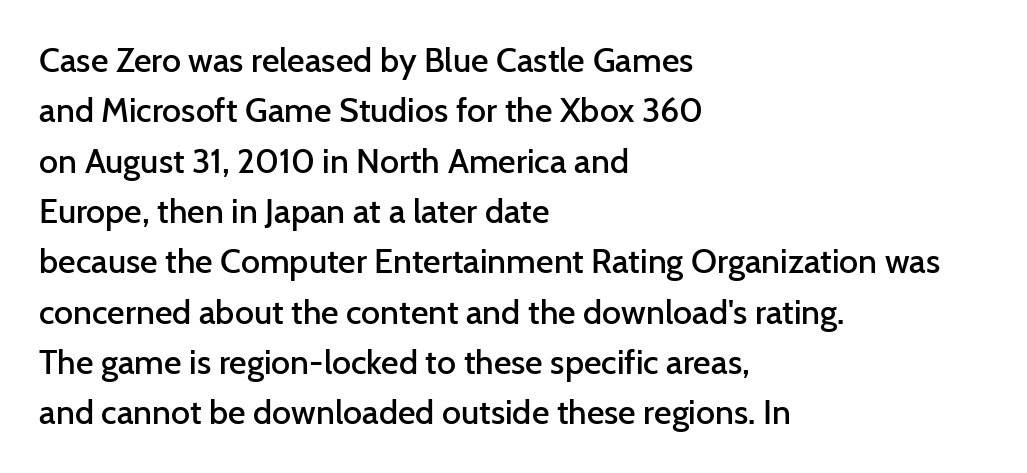
Standard letterfit; no display-style spreading of the glyphs. Italic? Not at all — the glyphs are vertical. Compared with a centered layout, this one pins lines to the left instead. Check the space under the baseline: it is left empty.
